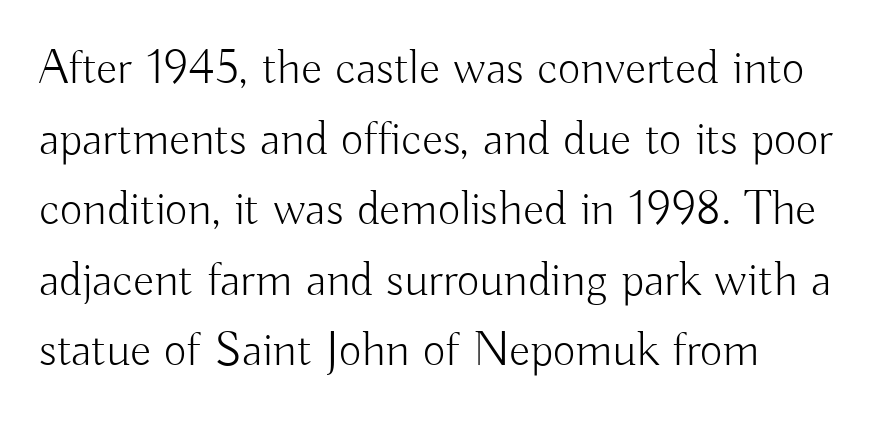
The image shows 49 px light sans-serif type, upright; set left-aligned, normal line spacing (1.44x), normal letter spacing, not underlined; low stroke contrast and a small x-height.
